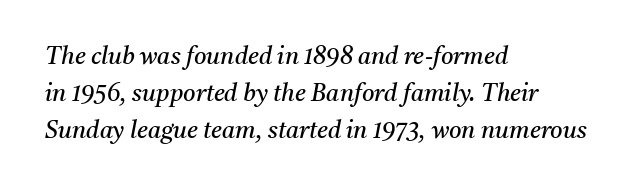
Q: Is the text bold? A: No.
Q: Is the text italic (slanted)? A: Yes, it leans right by about 11 degrees.
Q: Is the text underlined? A: No.
Q: How is the paragraph aligned? A: Left-aligned.
Q: Is the spacing between letters normal or unusually wide? A: Normal.
Q: Is the spacing between lines tight, normal or loose? A: Normal.
